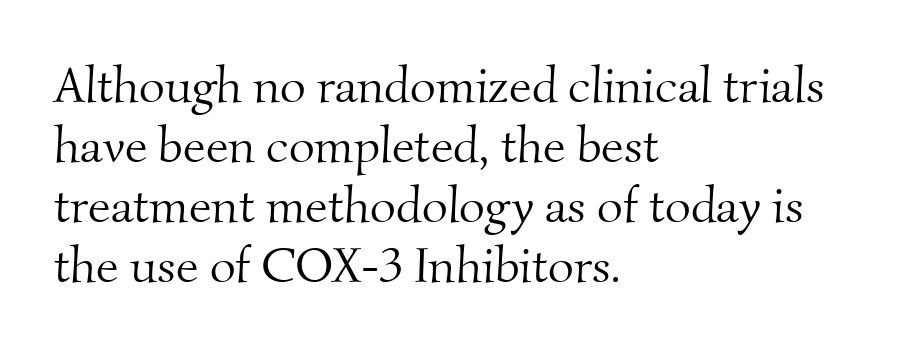
{"serif": "yes", "bold": "no", "weight": "light", "width": "normal", "stroke_contrast": "medium", "x_height": "small", "monospaced": "no", "underline": "no", "align": "left", "line_spacing_ratio": 1.2, "letter_spacing": "normal", "letter_spacing_em": 0.0, "glyph_px": 50}
